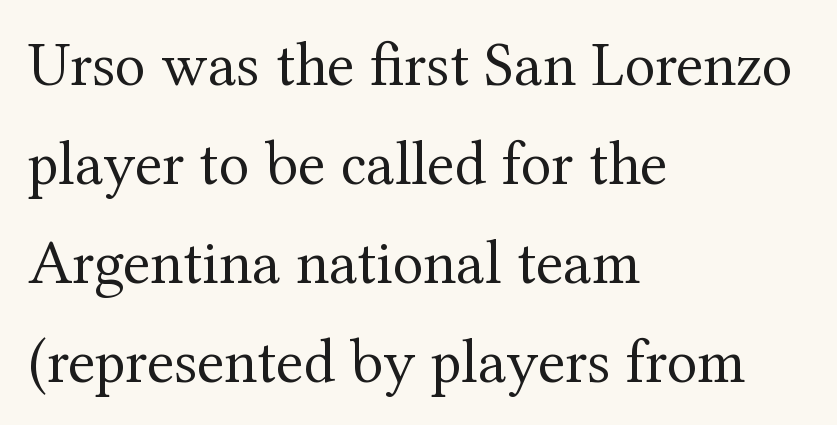
{"serif": "yes", "italic": "no", "bold": "no", "weight": "regular", "width": "normal", "stroke_contrast": "medium", "x_height": "medium", "monospaced": "no", "underline": "no", "align": "left", "line_spacing": "normal", "line_spacing_ratio": 1.57, "letter_spacing": "normal", "letter_spacing_em": 0.0, "glyph_px": 63}
